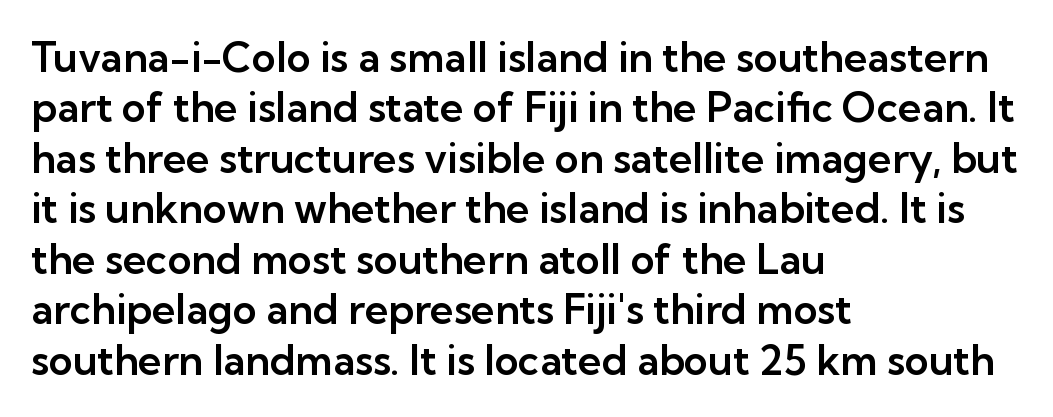
What stands out about the letter spacing? Nothing — it is the standard amount. Every stem runs plumb, perpendicular to the baseline. Do the characters align in a grid? No, the font is proportional. Font category for this specimen: sans-serif. Decoration check: the copy has no underline.
